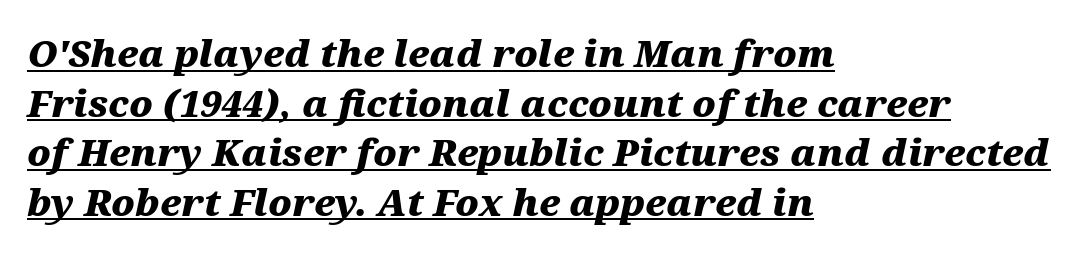
Think of a printed novel: that variable character pitch is what you see here. Descenders here cross a horizontal rule under the line. The gaps between neighbouring characters are ordinary and unremarkable. The rag falls on the right side of this text block.
